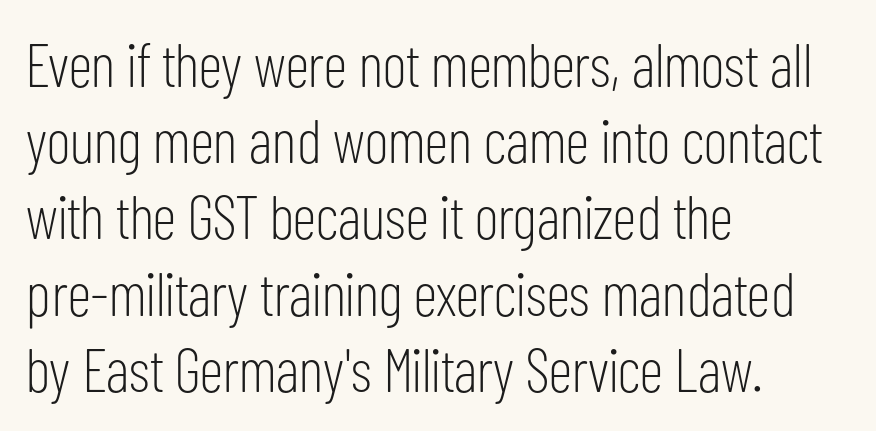
The image shows 61 px light, condensed sans-serif type, upright; set left-aligned, normal line spacing (1.25x), normal letter spacing, not underlined; low stroke contrast and a medium x-height.
